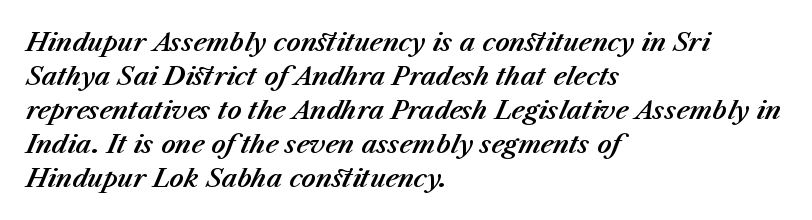
{"italic": "yes", "lean": "right", "slant_degrees": 23, "underline": "no", "align": "left", "line_spacing": "normal", "line_spacing_ratio": 1.36, "letter_spacing": "normal", "letter_spacing_em": 0.0, "glyph_px": 25}
